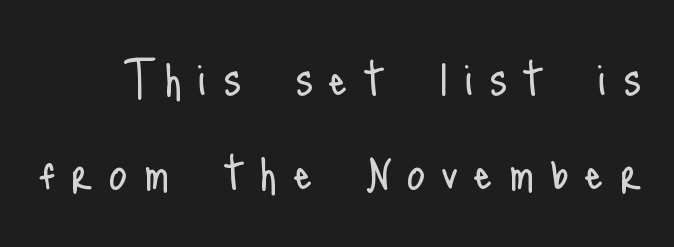
Q: Is the text bold? A: No.
Q: Is the text italic (slanted)? A: No, it is upright.
Q: Is the typeface a serif or a sans-serif typeface? A: Sans-serif.
Q: Is the text underlined? A: No.
Q: Is the spacing between letters normal or unusually wide? A: Unusually wide.
Q: Is the spacing between lines tight, normal or loose? A: Normal.
Q: Width (condensed, normal, or wide)? A: Condensed.
Q: Stroke contrast? A: Low.
Q: x-height? A: Small.
Q: Monospaced? A: No.
